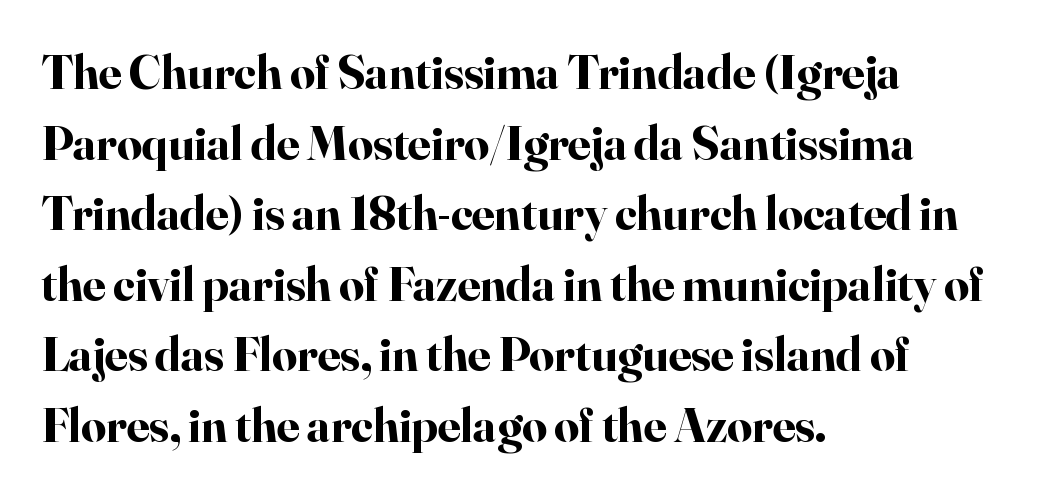
Character widths vary here, with narrow letters taking less room than wide ones. Here the glyphs are tracked normally, forming tight word shapes. Posture: vertical. Leading matches the norm, producing a regular column. Glance below the letters and you will spot only blank space.
